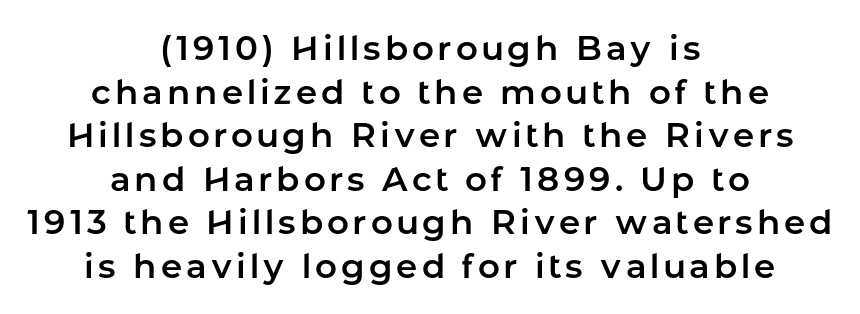
Q: Is the text italic (slanted)? A: No, it is upright.
Q: Is the typeface a serif or a sans-serif typeface? A: Sans-serif.
Q: Is the text underlined? A: No.
Q: How is the paragraph aligned? A: Centered.
Q: Is the spacing between lines tight, normal or loose? A: Normal.
Q: Width (condensed, normal, or wide)? A: Normal.
Q: Stroke contrast? A: Low.
Q: x-height? A: Medium.
Q: Monospaced? A: No.
